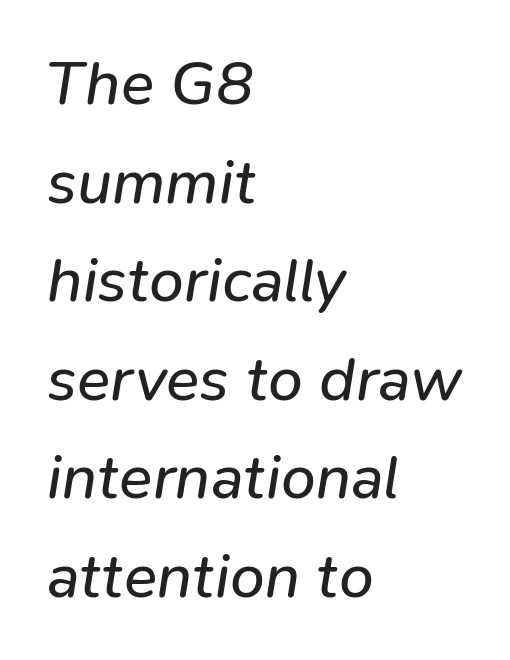
The image shows 62 px regular-weight type, italic (leaning right); set left-aligned, normal line spacing (1.59x), normal letter spacing, not underlined; low stroke contrast and a medium x-height.
